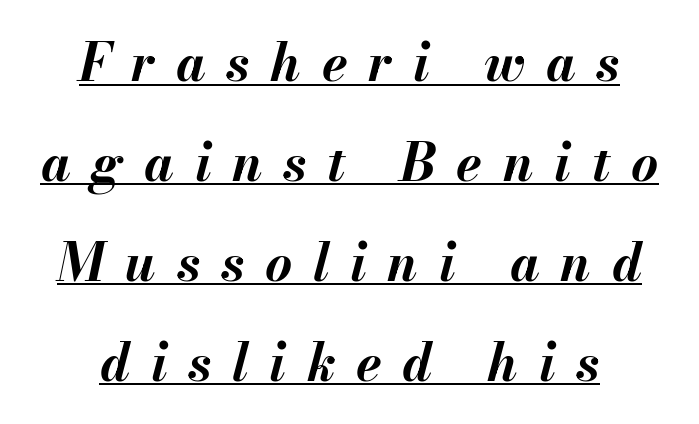
Q: Is the text bold? A: Yes.
Q: Is the text italic (slanted)? A: Yes, it leans right by about 13 degrees.
Q: Is the text underlined? A: Yes.
Q: How is the paragraph aligned? A: Centered.
Q: Is the spacing between letters normal or unusually wide? A: Unusually wide.
Q: Is the spacing between lines tight, normal or loose? A: Loose.
Q: Width (condensed, normal, or wide)? A: Normal.
Q: Stroke contrast? A: Medium.
Q: x-height? A: Small.
Q: Monospaced? A: No.
